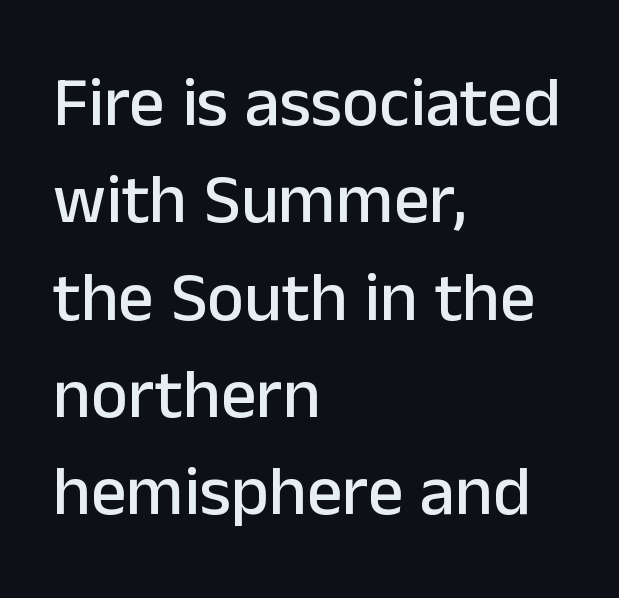
Beneath every word, the page is bare. Each letter keeps its own natural width here, so spacing adapts to shape. This is sans-serif lettering, the kind often seen on screens and signage. Quick note: interline space is typical.
